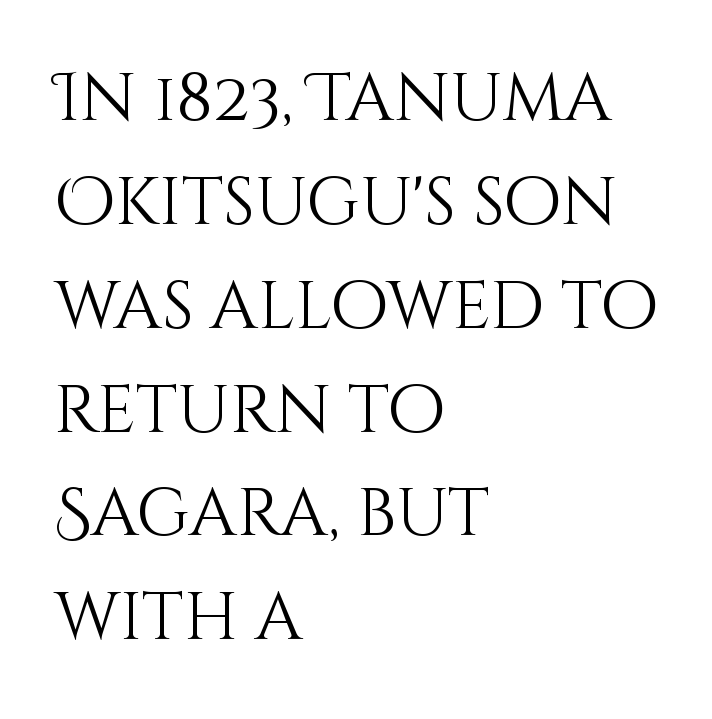
Q: Is the text bold? A: No.
Q: Is the text italic (slanted)? A: No, it is upright.
Q: Is the text underlined? A: No.
Q: How is the paragraph aligned? A: Left-aligned.
Q: Is the spacing between letters normal or unusually wide? A: Normal.
Q: Is the spacing between lines tight, normal or loose? A: Normal.
Q: Width (condensed, normal, or wide)? A: Normal.
Q: Stroke contrast? A: Medium.
Q: x-height? A: Large.
Q: Monospaced? A: No.
